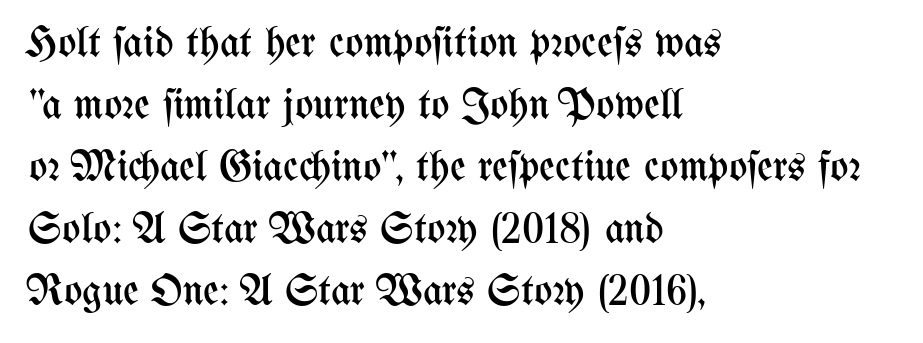
The image shows 43 px regular-weight, condensed type, upright; set left-aligned, normal line spacing (1.44x), normal letter spacing, not underlined; medium stroke contrast and a medium x-height.
